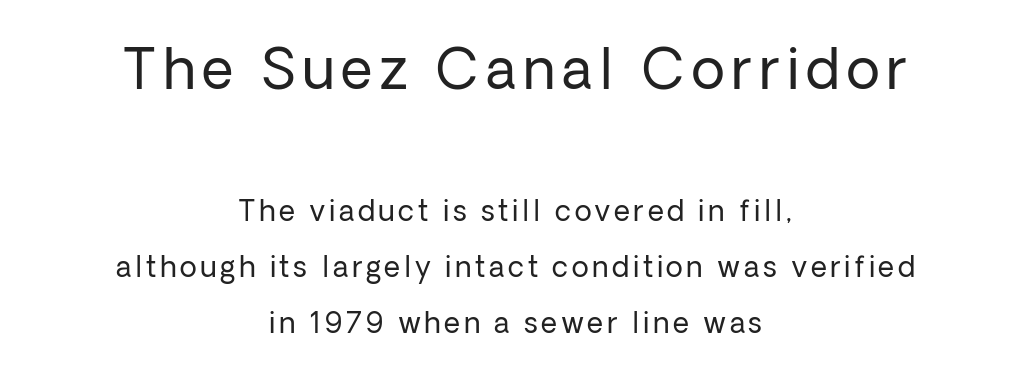
{"serif": "no", "italic": "no", "bold": "no", "weight": "regular", "width": "normal", "stroke_contrast": "low", "x_height": "medium", "monospaced": "no", "underline": "no", "align": "center", "line_spacing": "loose", "line_spacing_ratio": 1.99, "larger_block": "first", "size_ratio": 1.96, "glyph_px": 55}
